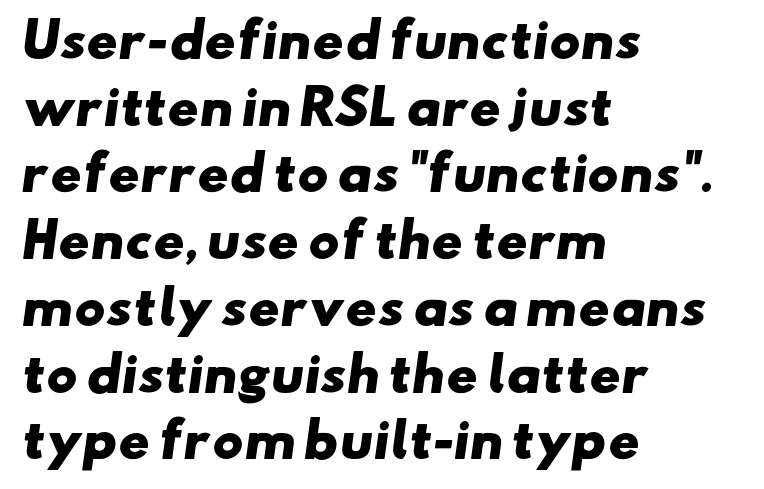
The image shows 47 px heavy, wide sans-serif type; set left-aligned, normal line spacing (1.42x), normal letter spacing, not underlined; low stroke contrast and a small x-height.
